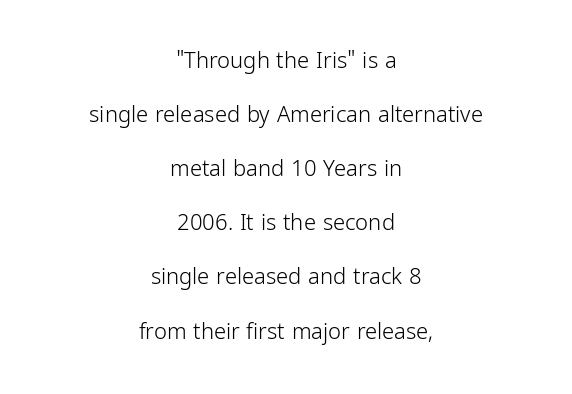
The image shows 22 px text type, upright; set centered, loose line spacing (2.46x), normal letter spacing, not underlined.
